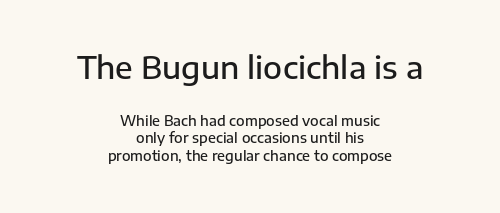
Q: Is the text bold? A: Semi-bold.
Q: Is the text italic (slanted)? A: No, it is upright.
Q: Is the typeface a serif or a sans-serif typeface? A: Sans-serif.
Q: Is the text underlined? A: No.
Q: How is the paragraph aligned? A: Centered.
Q: Is the spacing between letters normal or unusually wide? A: Normal.
Q: Is the spacing between lines tight, normal or loose? A: Normal.
Q: Which block of text is set in a larger size, the first (top) or the second (bottom)? A: The first (top) one.
Q: Width (condensed, normal, or wide)? A: Normal.
Q: Stroke contrast? A: Low.
Q: x-height? A: Medium.
Q: Monospaced? A: No.
